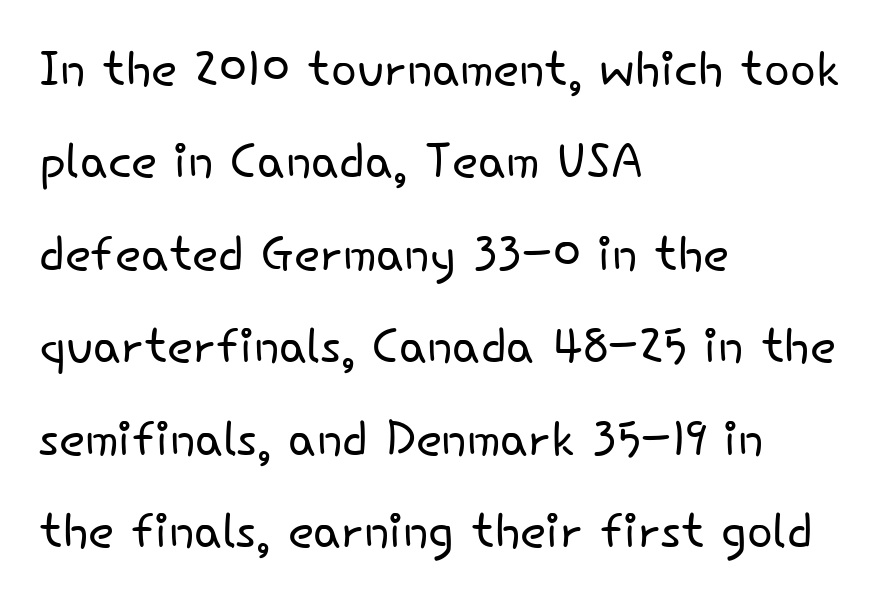
Q: Is the text bold? A: No.
Q: Is the text italic (slanted)? A: No, it is upright.
Q: Is the typeface a serif or a sans-serif typeface? A: Sans-serif.
Q: Is the text underlined? A: No.
Q: How is the paragraph aligned? A: Left-aligned.
Q: Is the spacing between letters normal or unusually wide? A: Normal.
Q: Is the spacing between lines tight, normal or loose? A: Normal.
Q: Width (condensed, normal, or wide)? A: Normal.
Q: Stroke contrast? A: Low.
Q: x-height? A: Small.
Q: Monospaced? A: No.
